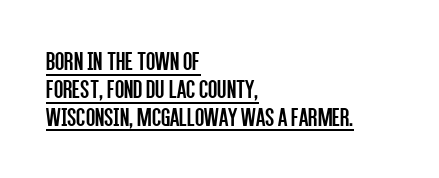
Vertical spacing — tight. This sample is left-justified, so line endings fall wherever the words run out. Nobody touched the tracking dial on this one. Stroke thickness stays within the range of a standard reading face or lighter. These lines were composed using upright roman letters.
